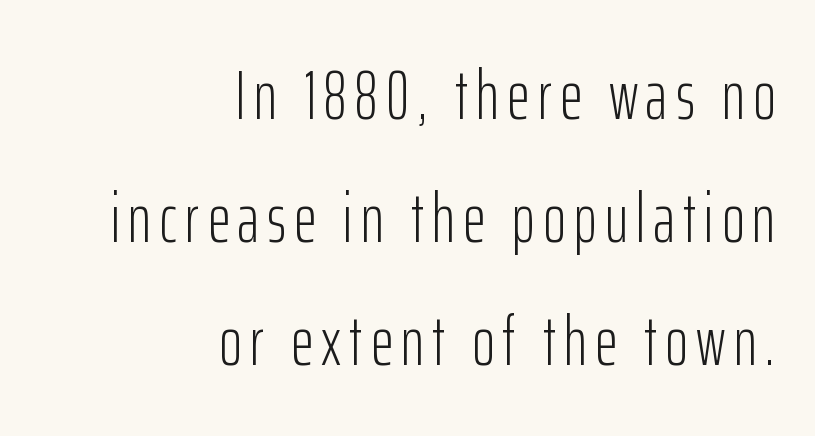
The foot of each line stays bare and open. Character widths vary here, with narrow letters taking less room than wide ones. Is this a heavy cut? Hardly; it is regular or lighter. Regarding serifs, this sample does without them.
